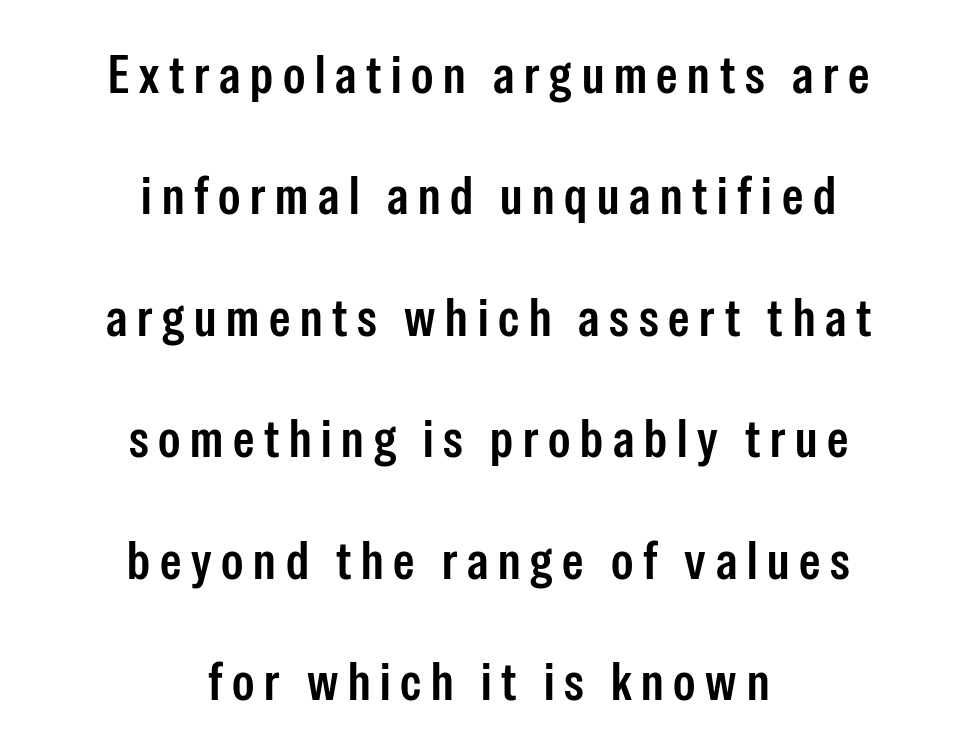
Upright lettering throughout. The lines in this sample share a center point and differ in where they start and stop. Is this a fixed-width face? No — the glyphs have proportional, varying widths. Serif or sans? Sans — the stroke terminals are bare. Bare-footed words on every line. The block of text is sparse from top to bottom, with ample space between rows.
